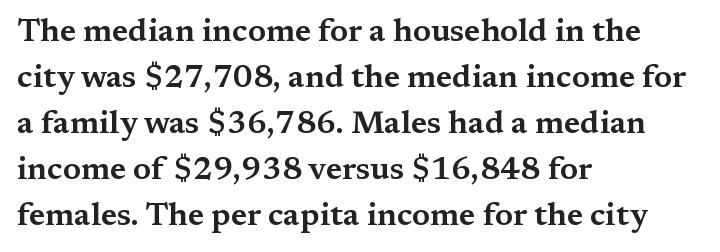
Q: Is the text italic (slanted)? A: No, it is upright.
Q: Is the typeface a serif or a sans-serif typeface? A: Serif.
Q: Is the text underlined? A: No.
Q: How is the paragraph aligned? A: Left-aligned.
Q: Is the spacing between letters normal or unusually wide? A: Normal.
Q: Is the spacing between lines tight, normal or loose? A: Normal.
Q: Width (condensed, normal, or wide)? A: Wide.
Q: Stroke contrast? A: Medium.
Q: x-height? A: Medium.
Q: Monospaced? A: No.
